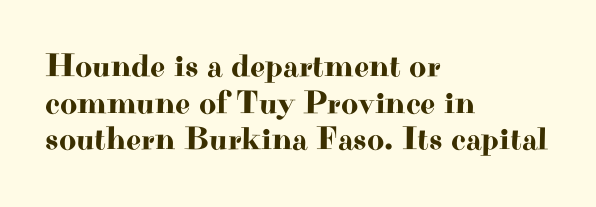
The image shows 33 px wide serif type, upright; set left-aligned, tight line spacing (1.11x), normal letter spacing, not underlined; high stroke contrast and a small x-height.
